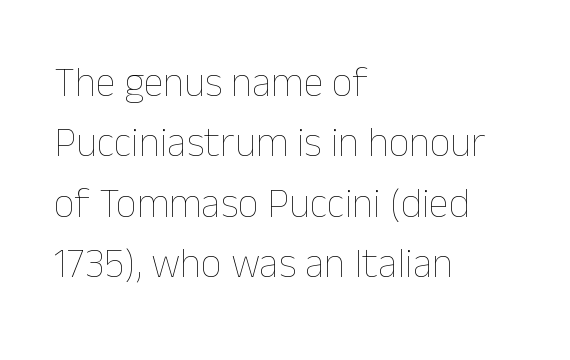
The image shows 41 px thin type, upright; set left-aligned, normal line spacing (1.47x), normal letter spacing, not underlined; low stroke contrast and a medium x-height.
